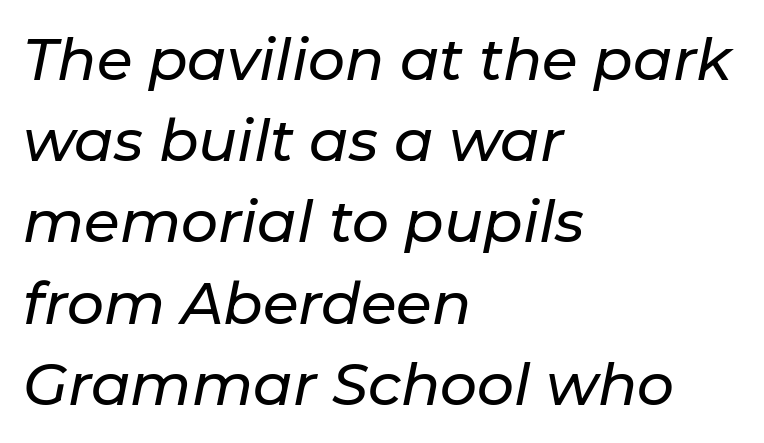
The lines in this sample share a left origin and differ only in where they stop. The typography opts for an oblique posture over an upright one. What stands out about the letter spacing? Nothing — it is the standard amount. Quick note: interline space is typical. The area under the type is left untouched.
